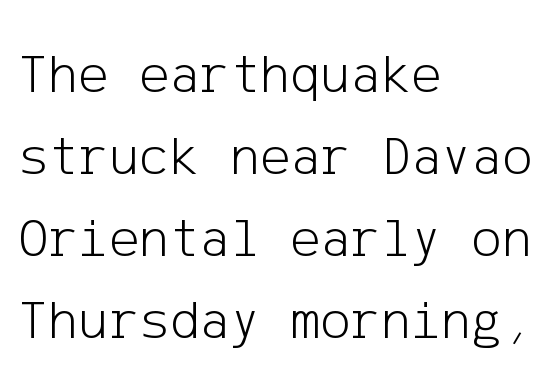
Q: Is the text bold? A: No.
Q: Is the text italic (slanted)? A: No, it is upright.
Q: Is the typeface a serif or a sans-serif typeface? A: Sans-serif.
Q: Is the text underlined? A: No.
Q: How is the paragraph aligned? A: Left-aligned.
Q: Is the spacing between letters normal or unusually wide? A: Normal.
Q: Is the spacing between lines tight, normal or loose? A: Normal.
Q: Width (condensed, normal, or wide)? A: Normal.
Q: Stroke contrast? A: Low.
Q: x-height? A: Medium.
